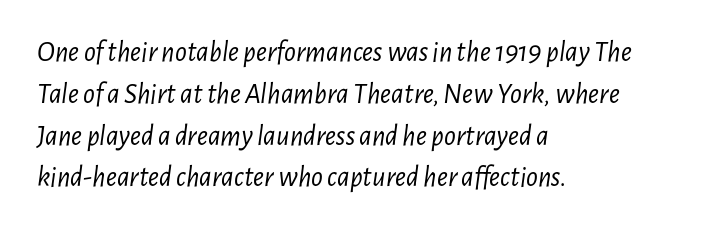
The image shows 29 px light, condensed type, italic (leaning right); set left-aligned, normal line spacing (1.44x), normal letter spacing, not underlined; low stroke contrast and a medium x-height.
